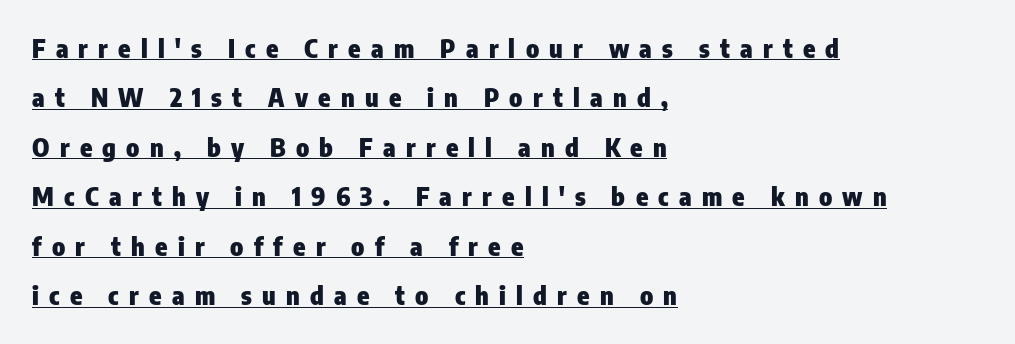
Q: Is the text bold? A: Yes.
Q: Is the text italic (slanted)? A: No, it is upright.
Q: Is the text underlined? A: Yes.
Q: How is the paragraph aligned? A: Left-aligned.
Q: Is the spacing between letters normal or unusually wide? A: Unusually wide.
Q: Is the spacing between lines tight, normal or loose? A: Loose.
